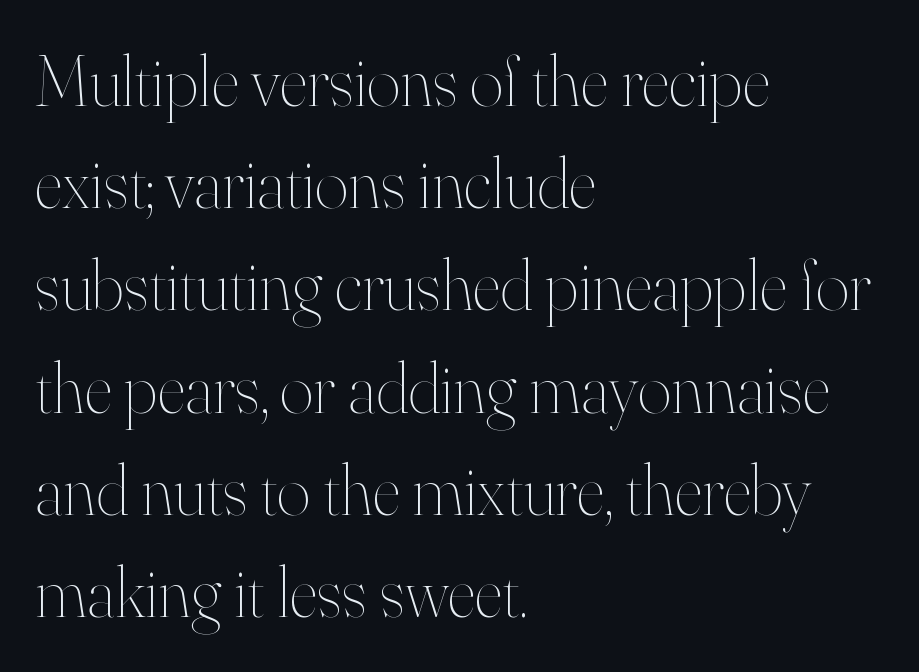
Q: Is the text bold? A: No.
Q: Is the text italic (slanted)? A: No, it is upright.
Q: Is the text underlined? A: No.
Q: How is the paragraph aligned? A: Left-aligned.
Q: Is the spacing between letters normal or unusually wide? A: Normal.
Q: Is the spacing between lines tight, normal or loose? A: Normal.
Q: Width (condensed, normal, or wide)? A: Normal.
Q: Stroke contrast? A: High.
Q: x-height? A: Small.
Q: Monospaced? A: No.
